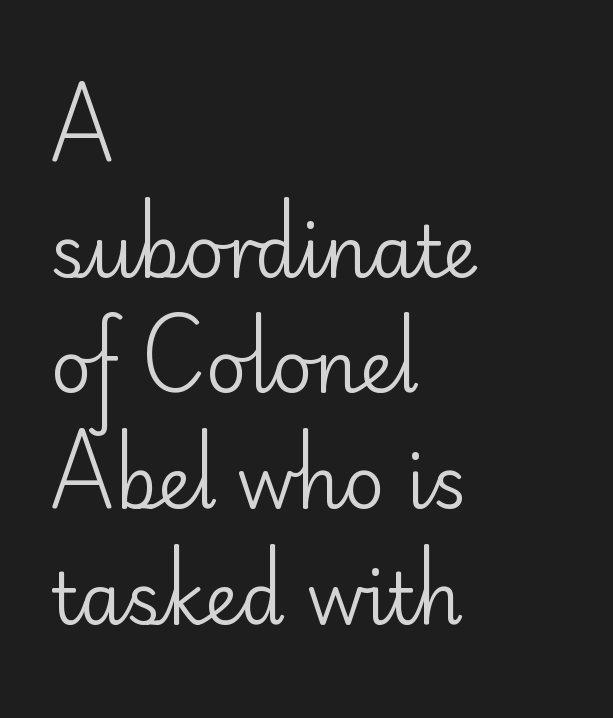
Q: Is the text bold? A: No.
Q: Is the text italic (slanted)? A: No, it is upright.
Q: Is the typeface a serif or a sans-serif typeface? A: Sans-serif.
Q: Is the text underlined? A: No.
Q: How is the paragraph aligned? A: Left-aligned.
Q: Is the spacing between letters normal or unusually wide? A: Normal.
Q: Is the spacing between lines tight, normal or loose? A: Normal.
Q: Width (condensed, normal, or wide)? A: Normal.
Q: Stroke contrast? A: Low.
Q: x-height? A: Small.
Q: Monospaced? A: No.
